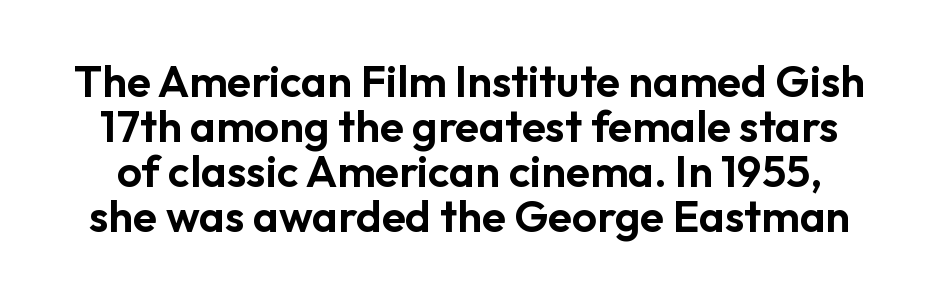
The text was rendered using a sans face with plain stroke endings. Looks like regular typesetting: each glyph gets only the width it needs. Words float on clear page, feet unadorned. Characters follow at the spacing the type designer built in. Successive baselines arrive quickly, one right under another. In terms of posture, this sample is upright.
